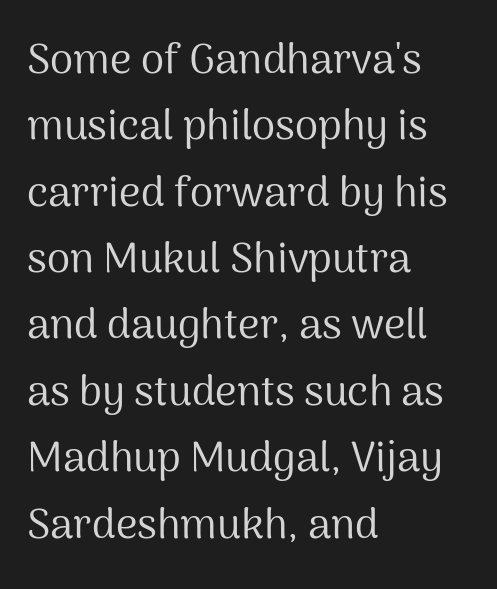
The foot of each line stays bare and open. The vertical gap from one line to the next is medium. The weight tops out at a normal text grade. Students, note that the glyphs here touch the page at normal intervals. These lines are set flush left with a ragged right edge.
